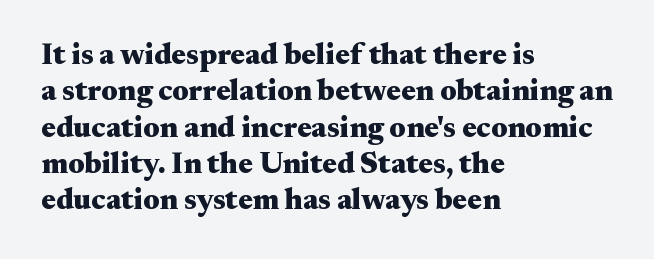
{"serif": "yes", "italic": "no", "bold": "yes", "weight": "heavy", "width": "wide", "stroke_contrast": "medium", "x_height": "small", "monospaced": "no", "underline": "no", "align": "left", "line_spacing_ratio": 1.21, "letter_spacing": "normal", "letter_spacing_em": 0.0, "glyph_px": 30}
